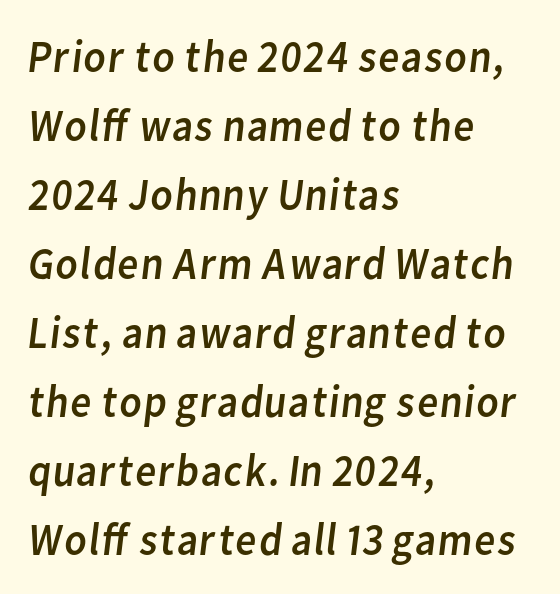
If you measured baseline to baseline, you'd find a middling distance. Unbolded letterforms with no extra heft. The passage shown is typed in a proportional face where columns would drift. Bare-footed words on every line. The text block is weighted toward the left margin, trailing off unevenly rightward. These lines keep a tight, regular rhythm from letter to letter.
